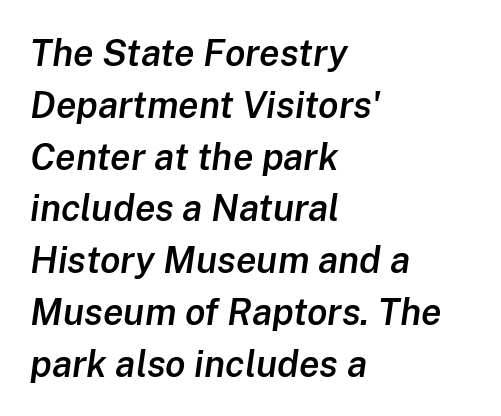
Evenly set lines give the paragraph a standard silhouette. Do the characters align in a grid? No, the font is proportional. Notice the strokes are somewhat thickened but not fully heavy: this is a semibold. Tall strokes in this sample are angled rather than plumb. Any mark beneath the type? The region is blank.
